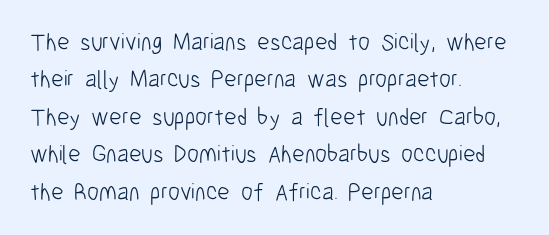
Evenly set lines give the paragraph a standard silhouette. Here the glyphs are tracked normally, forming tight word shapes. Rule under the text: the space is simply empty. Italic? Not at all — the glyphs are vertical. These glyphs show unthickened strokes, regular width or finer.
